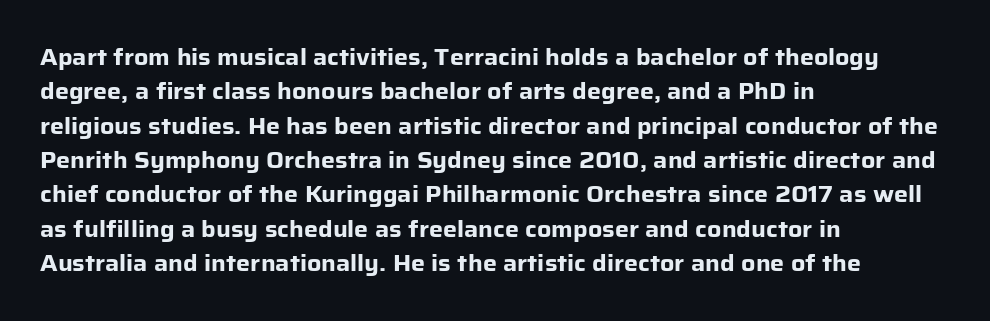
Q: Is the text bold? A: Yes.
Q: Is the text italic (slanted)? A: No, it is upright.
Q: Is the text underlined? A: No.
Q: How is the paragraph aligned? A: Left-aligned.
Q: Is the spacing between letters normal or unusually wide? A: Normal.
Q: Is the spacing between lines tight, normal or loose? A: Normal.
